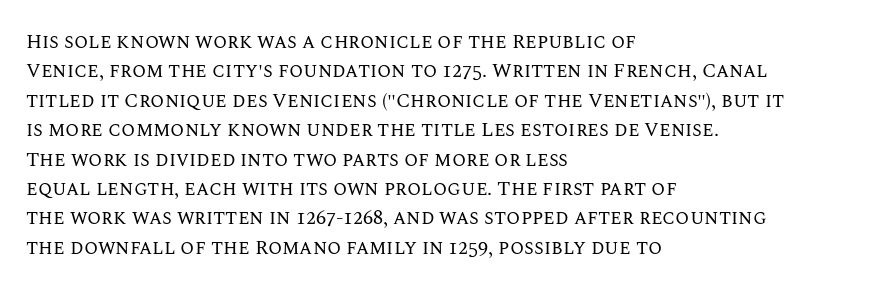
The image shows 20 px text type, upright; set left-aligned, normal line spacing (1.47x), normal letter spacing, not underlined.
